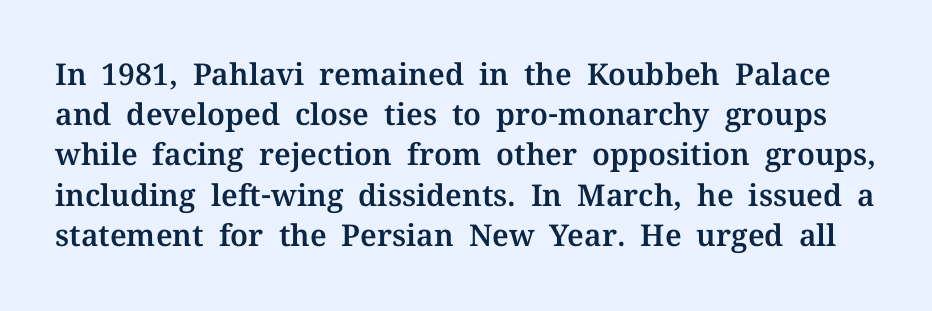
Q: Is the text italic (slanted)? A: No, it is upright.
Q: Is the typeface a serif or a sans-serif typeface? A: Serif.
Q: Is the text underlined? A: No.
Q: Is the spacing between letters normal or unusually wide? A: Normal.
Q: Is the spacing between lines tight, normal or loose? A: Normal.
Q: Width (condensed, normal, or wide)? A: Normal.
Q: Stroke contrast? A: Medium.
Q: x-height? A: Medium.
Q: Monospaced? A: No.
